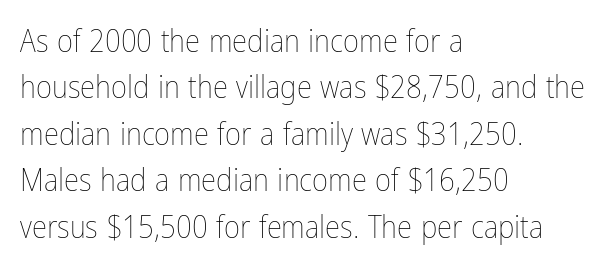
The rows are spaced the way most documents space them. The area under the type is left untouched. Stroke mass is kept to a normal reading level or below. Is this a fixed-width face? No — the glyphs have proportional, varying widths. When letters stand straight like this, we call the style roman or upright. The lines in this sample share a left origin and differ only in where they stop.
